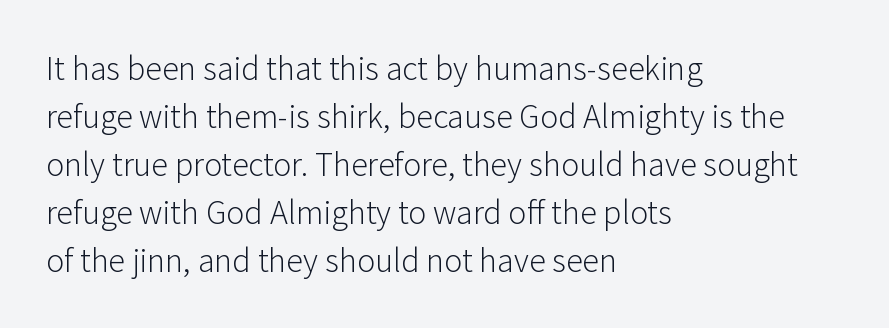
Look at the bottom of the vertical strokes: they stop flat, with no serifs. Just letters on the line, the space beneath them empty. Varying glyph widths throughout — classic text-font behaviour. Left-aligned paragraph, ragged on the right. Short note: letters normally spaced. The typesetting does not lean heavy: it is not bold.
